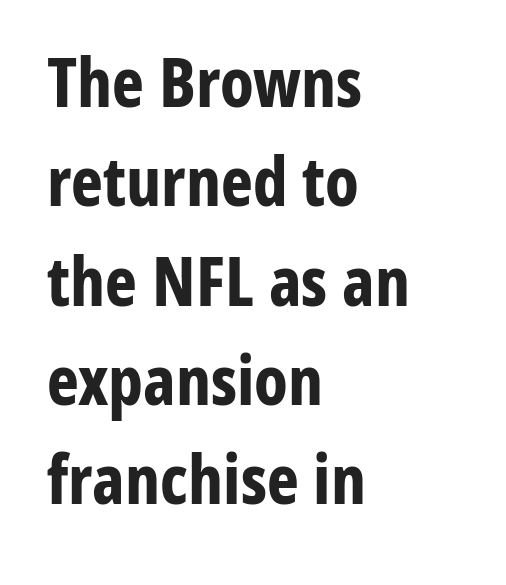
Q: Is the text bold? A: Yes.
Q: Is the text italic (slanted)? A: No, it is upright.
Q: Is the typeface a serif or a sans-serif typeface? A: Sans-serif.
Q: Is the text underlined? A: No.
Q: How is the paragraph aligned? A: Left-aligned.
Q: Is the spacing between letters normal or unusually wide? A: Normal.
Q: Is the spacing between lines tight, normal or loose? A: Normal.
Q: Width (condensed, normal, or wide)? A: Condensed.
Q: Stroke contrast? A: Low.
Q: x-height? A: Medium.
Q: Monospaced? A: No.
